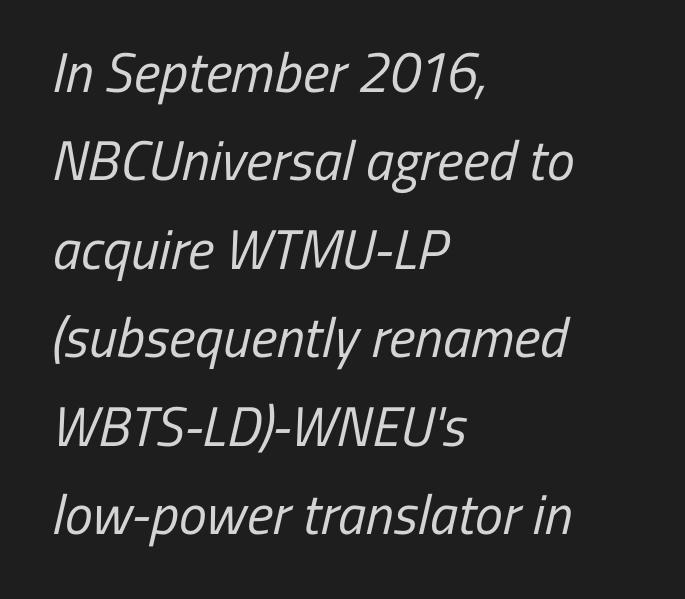
The image shows 56 px regular-weight, condensed sans-serif type; set left-aligned, normal line spacing (1.58x), normal letter spacing, not underlined; low stroke contrast and a medium x-height.
